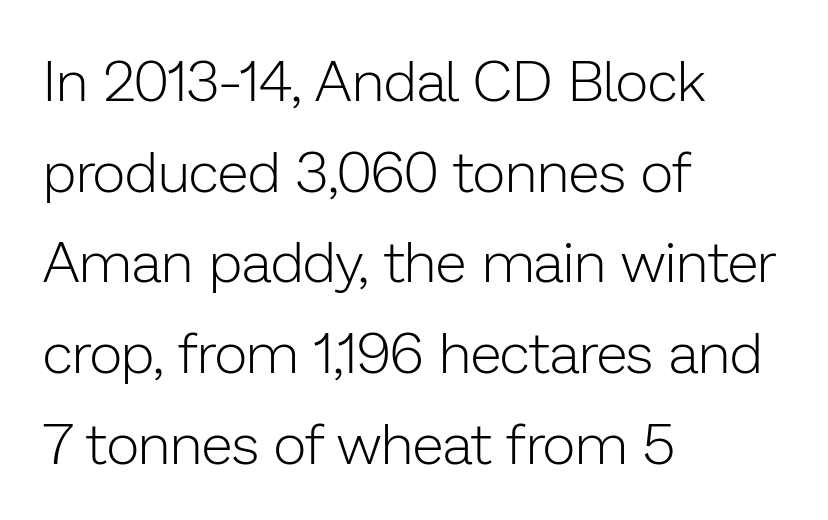
The image shows 57 px light sans-serif type, upright; set left-aligned, normal line spacing (1.59x), normal letter spacing, not underlined; low stroke contrast and a medium x-height.
